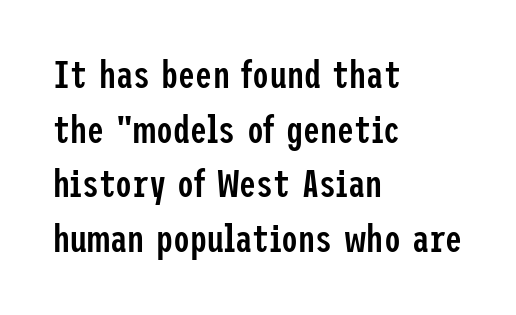
{"serif": "no", "italic": "no", "bold": "semi", "weight": "semibold", "width": "condensed", "stroke_contrast": "low", "x_height": "medium", "underline": "no", "align": "left", "line_spacing": "normal", "line_spacing_ratio": 1.44, "letter_spacing": "normal", "letter_spacing_em": 0.0, "glyph_px": 38}
